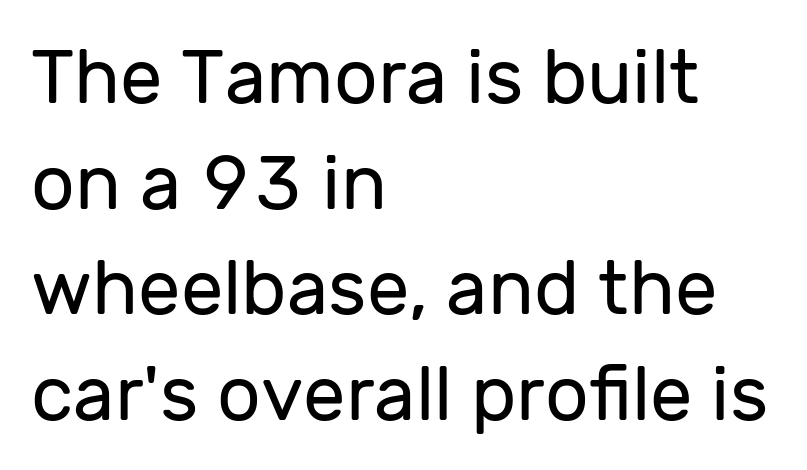
Line spacing here is normal. Notice how the passage keeps a crisp vertical edge on the left only. Stroke mass is kept to a normal reading level or below. A clean baseline with only descenders dipping below it. You could not count columns in this text — the font is proportionally spaced. Stroke terminals: plain, sans-serif.
